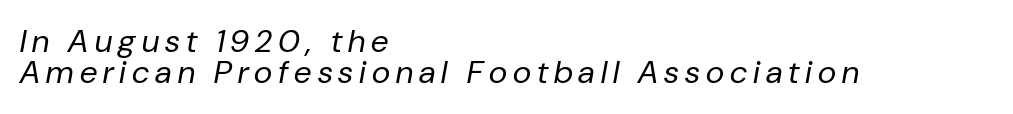
{"italic": "yes", "lean": "right", "slant_degrees": 10, "bold": "no", "weight": "regular", "width": "normal", "stroke_contrast": "low", "x_height": "medium", "monospaced": "no", "underline": "no", "align": "left", "line_spacing": "tight", "line_spacing_ratio": 0.98, "glyph_px": 32}
